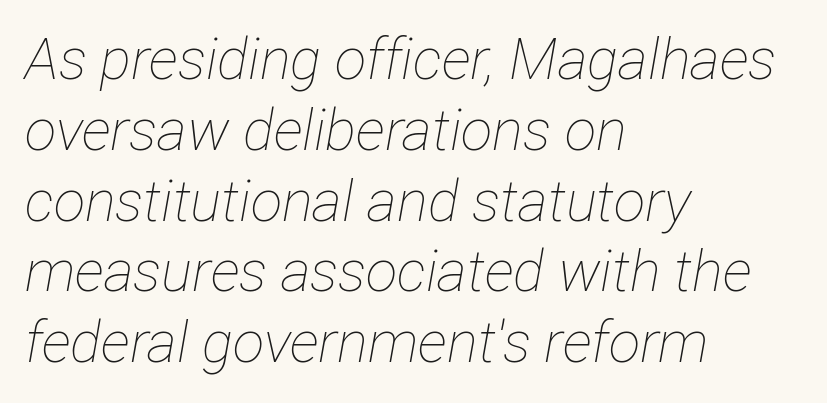
The image shows 58 px thin, condensed type, italic (leaning right); set left-aligned, line spacing 1.22x, normal letter spacing, not underlined; low stroke contrast and a medium x-height.
